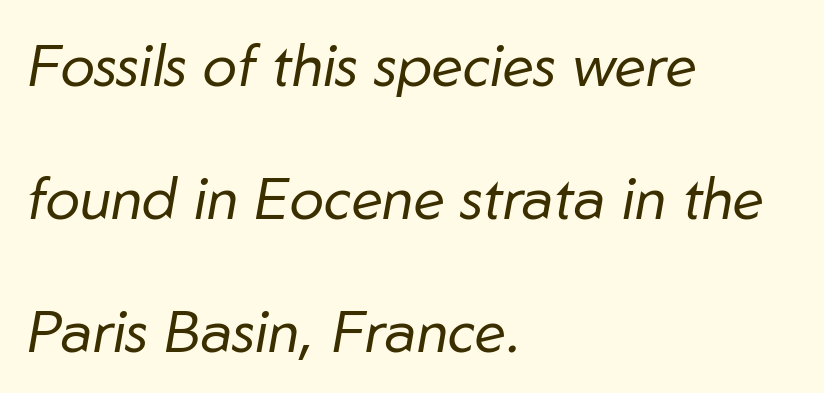
Italic: yes, the glyphs are oblique. Proportional: the letters do not fall into vertical columns. Interline gaps are noticeably wide in this sample. A bare baseline throughout the passage. Letter spacing: default.
